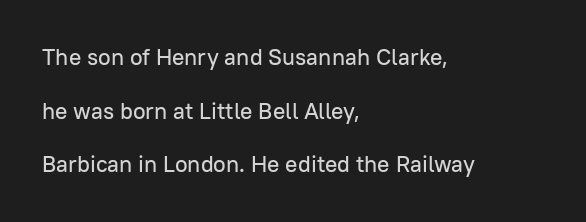
The image shows 23 px text type, upright; set left-aligned, loose line spacing (2.33x), normal letter spacing, not underlined.
